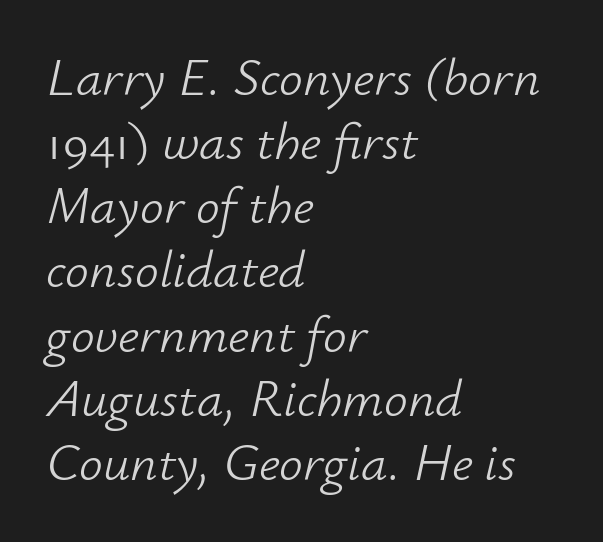
{"italic": "yes", "lean": "right", "slant_degrees": 12, "bold": "no", "weight": "light", "width": "normal", "stroke_contrast": "low", "x_height": "small", "monospaced": "no", "underline": "no", "align": "left", "line_spacing_ratio": 1.21, "letter_spacing": "normal", "letter_spacing_em": 0.0, "glyph_px": 53}
